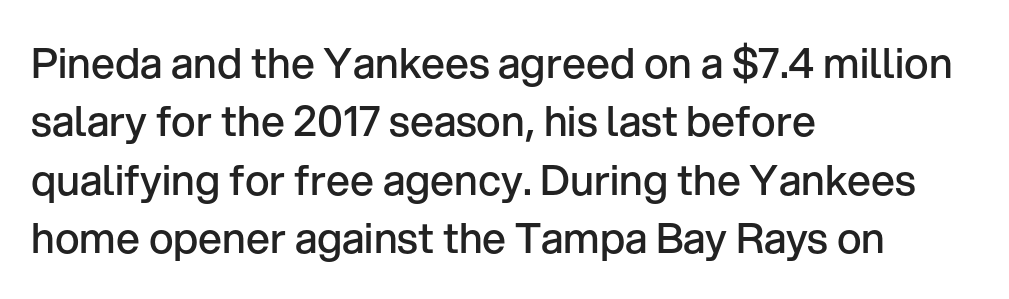
{"serif": "no", "italic": "no", "bold": "semi", "weight": "semibold", "width": "normal", "stroke_contrast": "low", "x_height": "medium", "monospaced": "no", "underline": "no", "align": "left", "line_spacing": "normal", "line_spacing_ratio": 1.39, "letter_spacing": "normal", "letter_spacing_em": 0.0, "glyph_px": 42}
